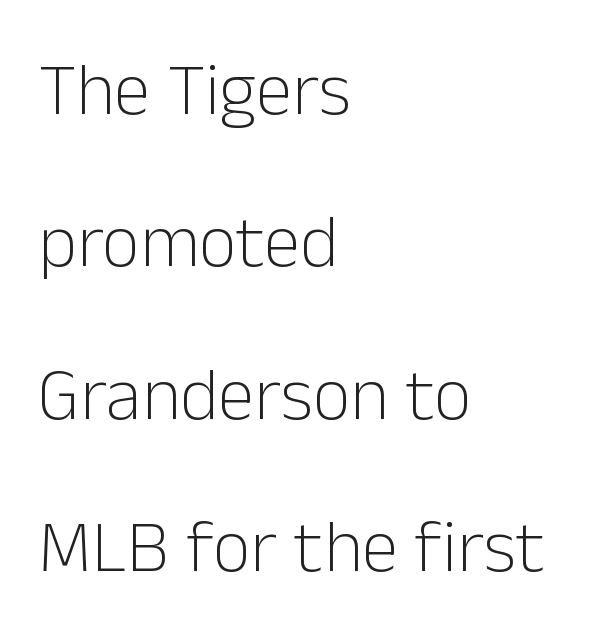
{"serif": "no", "italic": "no", "bold": "no", "weight": "light", "width": "normal", "stroke_contrast": "low", "x_height": "medium", "monospaced": "no", "underline": "no", "align": "left", "line_spacing": "loose", "line_spacing_ratio": 2.06, "letter_spacing": "normal", "letter_spacing_em": 0.0, "glyph_px": 74}
